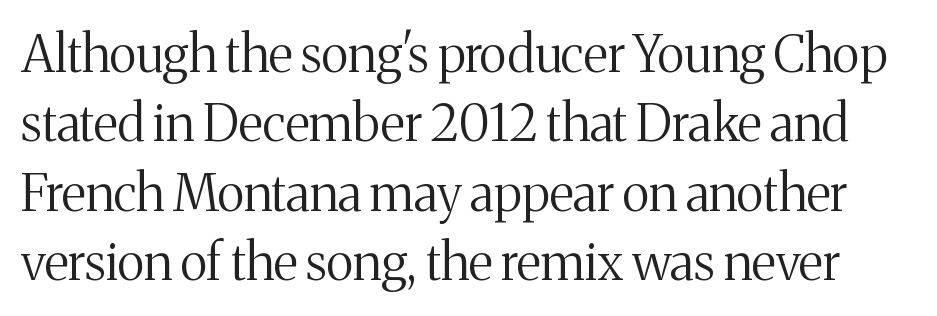
Q: Is the text bold? A: No.
Q: Is the text italic (slanted)? A: No, it is upright.
Q: Is the typeface a serif or a sans-serif typeface? A: Serif.
Q: Is the text underlined? A: No.
Q: Is the spacing between letters normal or unusually wide? A: Normal.
Q: Is the spacing between lines tight, normal or loose? A: Normal.
Q: Width (condensed, normal, or wide)? A: Normal.
Q: Stroke contrast? A: Medium.
Q: x-height? A: Medium.
Q: Monospaced? A: No.
